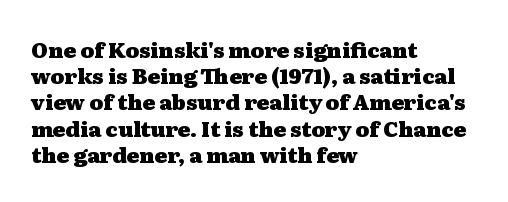
Does the weight exceed regular? Yes, all the way to bold. A typesetter would mark this as roman, not italic. The glyphs are unaccompanied by any horizontal stroke below them. Interline gaps are of average width in this sample. The horizontal fit of the characters is conventional and even.
